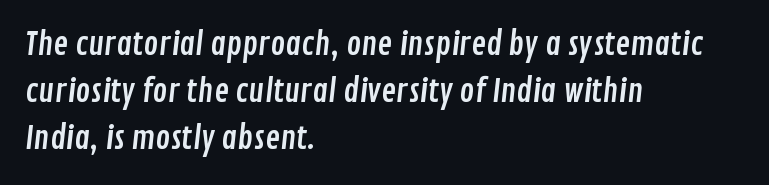
The image shows 31 px condensed sans-serif type; set left-aligned, normal line spacing (1.52x), normal letter spacing, not underlined; low stroke contrast and a medium x-height.
